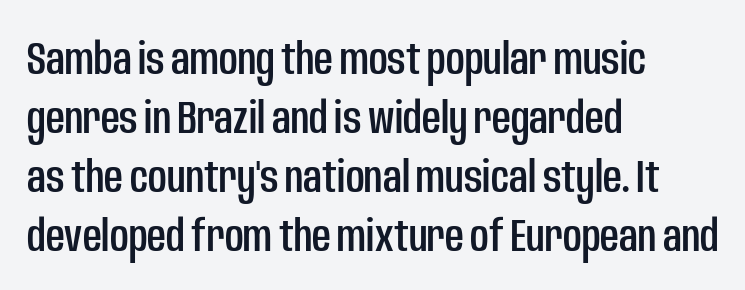
{"serif": "no", "italic": "no", "width": "condensed", "stroke_contrast": "low", "x_height": "large", "monospaced": "no", "underline": "no", "align": "left", "line_spacing": "normal", "line_spacing_ratio": 1.28, "letter_spacing": "normal", "letter_spacing_em": 0.0, "glyph_px": 46}
